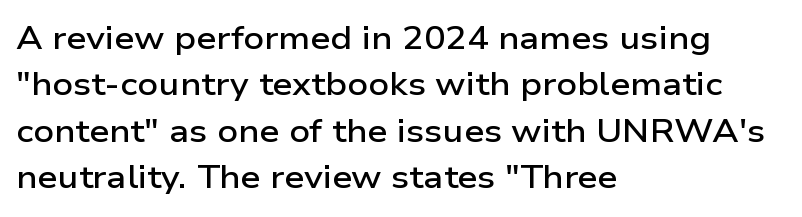
Q: Is the text bold? A: Semi-bold.
Q: Is the text italic (slanted)? A: No, it is upright.
Q: Is the typeface a serif or a sans-serif typeface? A: Sans-serif.
Q: Is the text underlined? A: No.
Q: How is the paragraph aligned? A: Left-aligned.
Q: Is the spacing between letters normal or unusually wide? A: Normal.
Q: Is the spacing between lines tight, normal or loose? A: Normal.
Q: Width (condensed, normal, or wide)? A: Wide.
Q: Stroke contrast? A: Low.
Q: x-height? A: Medium.
Q: Monospaced? A: No.
